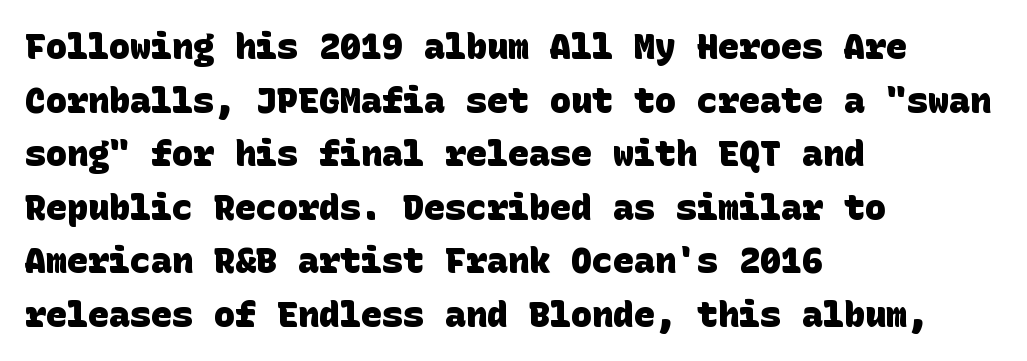
Q: Is the text bold? A: Yes.
Q: Is the typeface a serif or a sans-serif typeface? A: Sans-serif.
Q: Is the text underlined? A: No.
Q: How is the paragraph aligned? A: Left-aligned.
Q: Is the spacing between letters normal or unusually wide? A: Normal.
Q: Is the spacing between lines tight, normal or loose? A: Normal.
Q: Width (condensed, normal, or wide)? A: Normal.
Q: Stroke contrast? A: Low.
Q: x-height? A: Large.
